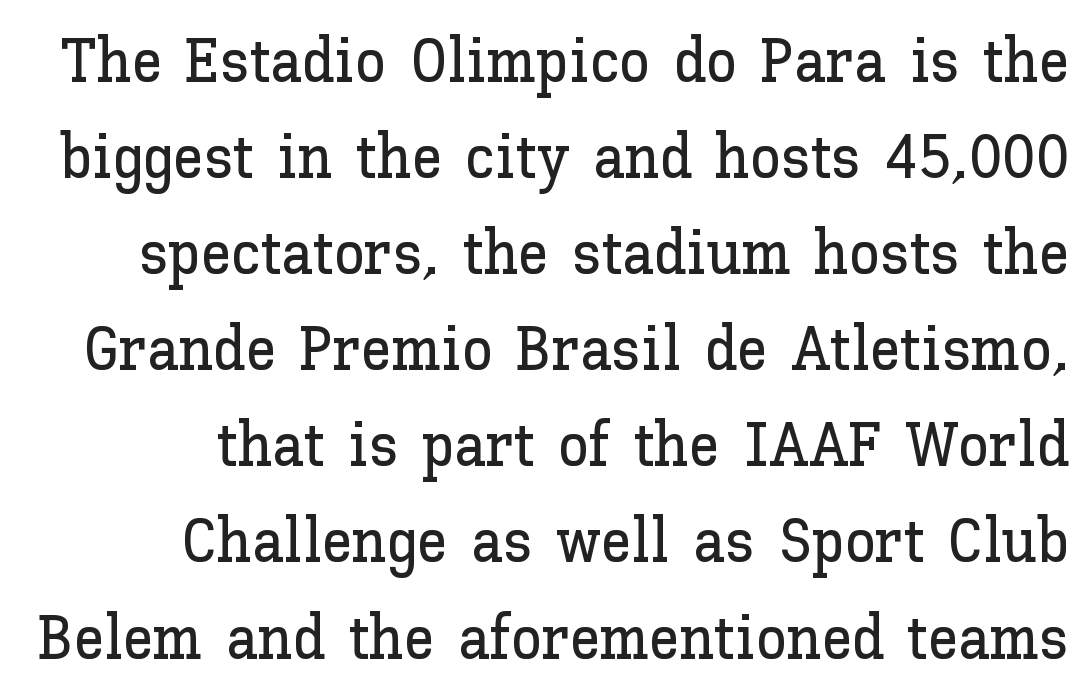
{"italic": "no", "width": "normal", "stroke_contrast": "low", "x_height": "medium", "monospaced": "no", "underline": "no", "align": "right", "line_spacing": "normal", "line_spacing_ratio": 1.55, "letter_spacing": "normal", "letter_spacing_em": 0.0, "glyph_px": 62}
